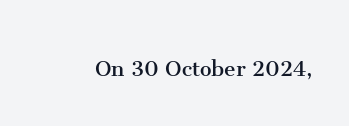
{"italic": "no", "bold": "no", "underline": "no", "letter_spacing": "normal", "letter_spacing_em": 0.0, "glyph_px": 26}
